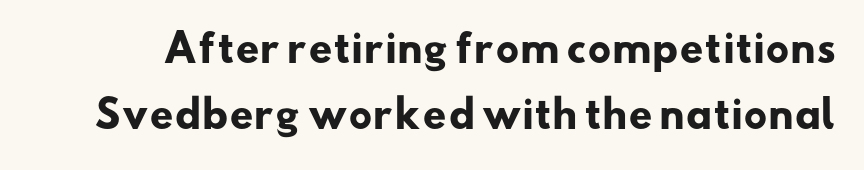
Q: Is the text bold? A: Yes.
Q: Is the typeface a serif or a sans-serif typeface? A: Sans-serif.
Q: Is the text underlined? A: No.
Q: Is the spacing between letters normal or unusually wide? A: Normal.
Q: Width (condensed, normal, or wide)? A: Wide.
Q: Stroke contrast? A: Low.
Q: x-height? A: Small.
Q: Monospaced? A: No.
